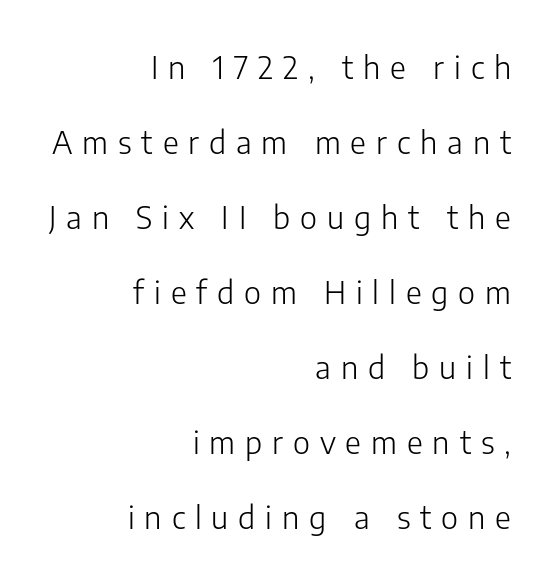
Nope, not italic — everything's standing straight. Bold? No — there's no thickening of the strokes. The area under the type is left untouched. All the whitespace from short lines collects on the left. The letterforms stand isolated, each surrounded by extra space.
